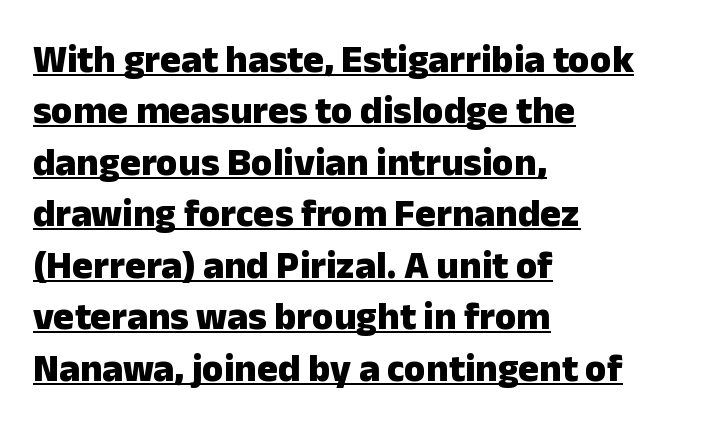
Serif or sans? Sans — the stroke terminals are bare. The axis of the letterforms is exactly vertical. Stroke thickness is high; the sample reads as a true bold. Every word sits above its own underline. Looks like regular typesetting: each glyph gets only the width it needs.
